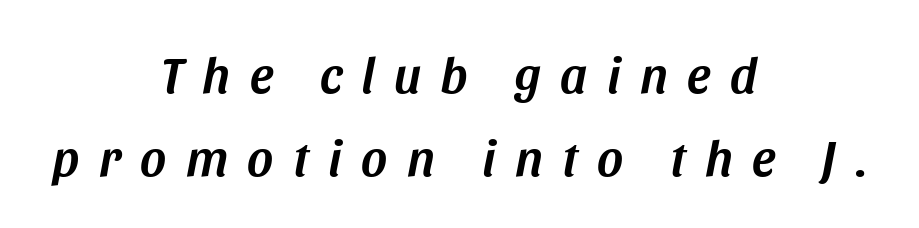
A typesetter would call this proportional, since set widths differ per character. The setting favours the middle, as headings and verse often do. The leading is moderate, giving the passage an even texture. Short note: letters widely spaced.
